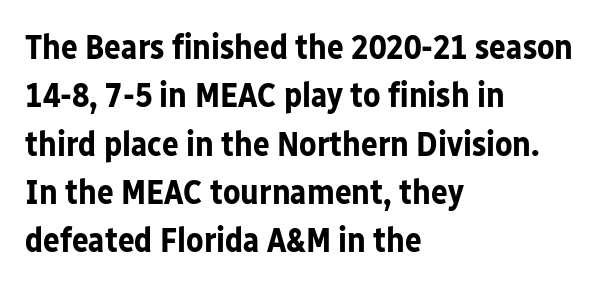
Q: Is the text bold? A: Yes.
Q: Is the text italic (slanted)? A: No, it is upright.
Q: Is the typeface a serif or a sans-serif typeface? A: Sans-serif.
Q: Is the text underlined? A: No.
Q: How is the paragraph aligned? A: Left-aligned.
Q: Is the spacing between letters normal or unusually wide? A: Normal.
Q: Is the spacing between lines tight, normal or loose? A: Normal.
Q: Width (condensed, normal, or wide)? A: Normal.
Q: Stroke contrast? A: Low.
Q: x-height? A: Medium.
Q: Monospaced? A: No.
